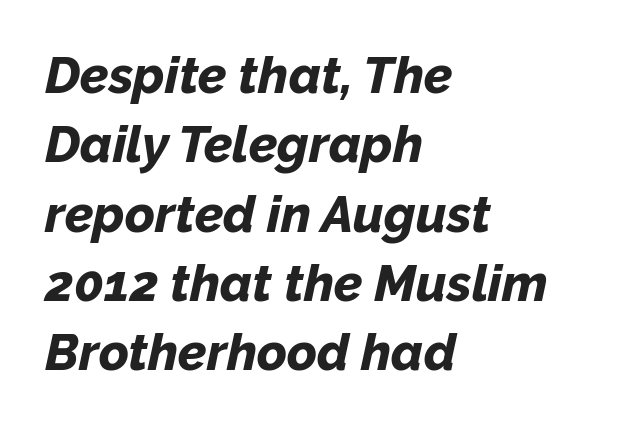
Q: Is the text bold? A: Yes.
Q: Is the text italic (slanted)? A: Yes, it leans right by about 12 degrees.
Q: Is the text underlined? A: No.
Q: How is the paragraph aligned? A: Left-aligned.
Q: Is the spacing between letters normal or unusually wide? A: Normal.
Q: Is the spacing between lines tight, normal or loose? A: Normal.
Q: Width (condensed, normal, or wide)? A: Normal.
Q: Stroke contrast? A: Low.
Q: x-height? A: Medium.
Q: Monospaced? A: No.
